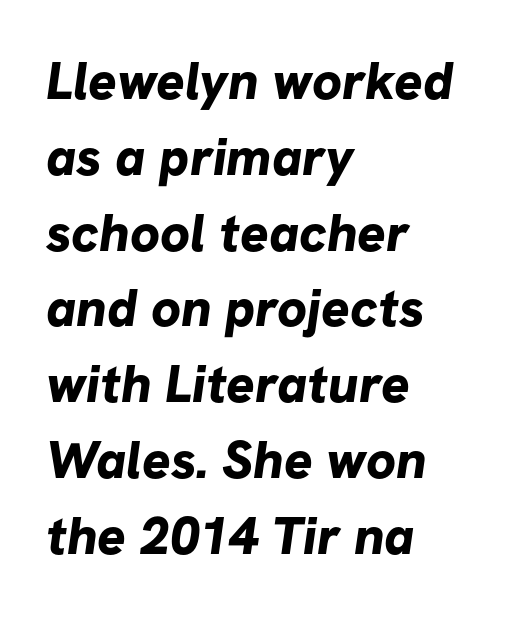
The image shows 53 px bold sans-serif type; set left-aligned, normal line spacing (1.43x), normal letter spacing, not underlined; low stroke contrast and a medium x-height.
